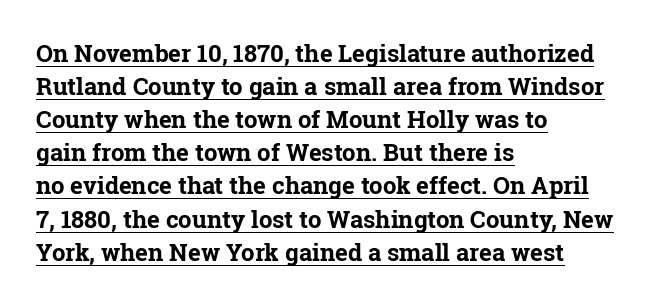
{"italic": "no", "bold": "yes", "underline": "yes", "align": "left", "line_spacing": "normal", "line_spacing_ratio": 1.38, "letter_spacing": "normal", "letter_spacing_em": 0.0, "glyph_px": 24}
